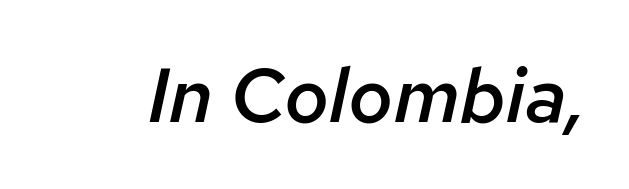
Q: Is the text bold? A: Semi-bold.
Q: Is the text italic (slanted)? A: Yes, it leans right by about 12 degrees.
Q: Is the text underlined? A: No.
Q: Is the spacing between letters normal or unusually wide? A: Normal.
Q: Width (condensed, normal, or wide)? A: Normal.
Q: Stroke contrast? A: Low.
Q: x-height? A: Medium.
Q: Monospaced? A: No.
